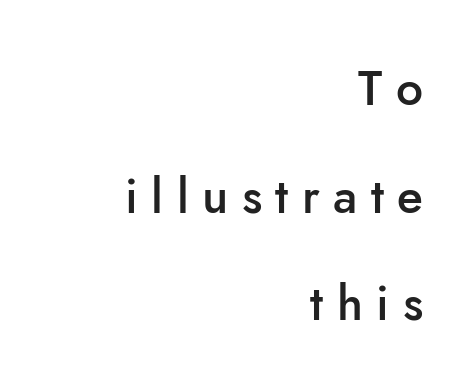
The passage shown is typeset with a sans-serif family. Look at the tracking — it's clearly loosened, letters drifting apart. Firm but not heavy-handed strokes: this text is semibold. How would I describe the line gaps? Wide and relaxed.
